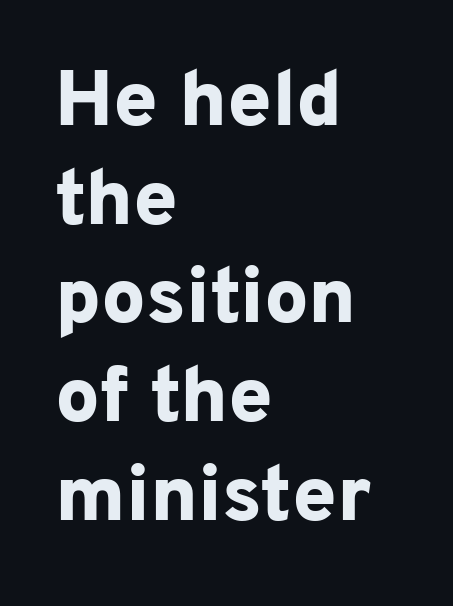
Q: Is the text bold? A: Yes.
Q: Is the text italic (slanted)? A: No, it is upright.
Q: Is the typeface a serif or a sans-serif typeface? A: Sans-serif.
Q: Is the text underlined? A: No.
Q: How is the paragraph aligned? A: Left-aligned.
Q: Is the spacing between letters normal or unusually wide? A: Normal.
Q: Is the spacing between lines tight, normal or loose? A: Normal.
Q: Width (condensed, normal, or wide)? A: Normal.
Q: Stroke contrast? A: Low.
Q: x-height? A: Medium.
Q: Monospaced? A: No.
